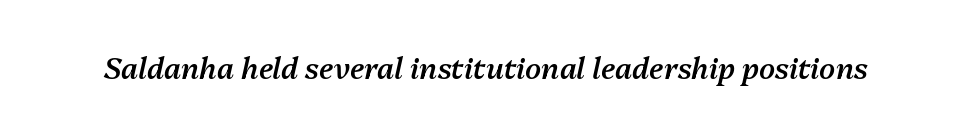
{"italic": "yes", "lean": "right", "slant_degrees": 13, "bold": "semi", "weight": "semibold", "width": "normal", "stroke_contrast": "medium", "x_height": "medium", "monospaced": "no", "underline": "no", "letter_spacing": "normal", "letter_spacing_em": 0.0, "glyph_px": 29}
